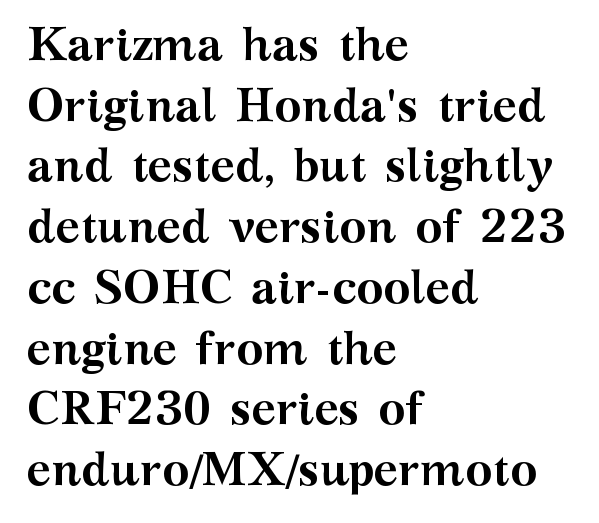
Line starts are locked; line ends wander. Look at the stroke-to-counter ratio: heavy, a bold. Reading down the column, the eye jumps a familiar distance to each next line. This sample has the flowing, uneven cadence of proportional lettering. Between one letter and the next there's only the usual sliver of space. Yep, those are serifs on the letters.
